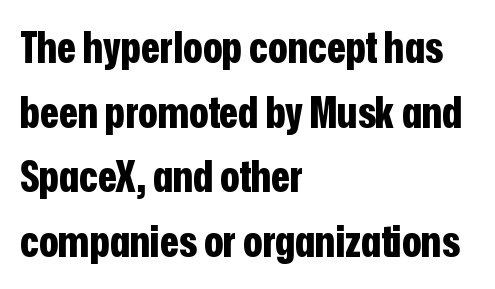
{"serif": "no", "italic": "no", "bold": "yes", "weight": "bold", "width": "condensed", "stroke_contrast": "low", "x_height": "medium", "monospaced": "no", "underline": "no", "align": "left", "line_spacing": "normal", "line_spacing_ratio": 1.47, "letter_spacing": "normal", "letter_spacing_em": 0.0, "glyph_px": 44}
